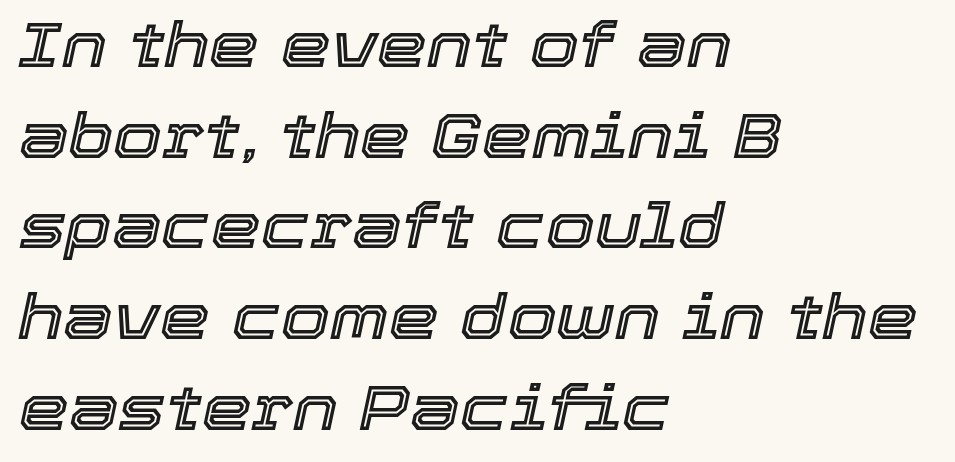
{"italic": "yes", "lean": "right", "slant_degrees": 12, "width": "normal", "x_height": "medium", "monospaced": "no", "underline": "no", "align": "left", "line_spacing": "normal", "line_spacing_ratio": 1.44, "letter_spacing": "normal", "letter_spacing_em": 0.0, "glyph_px": 63}
